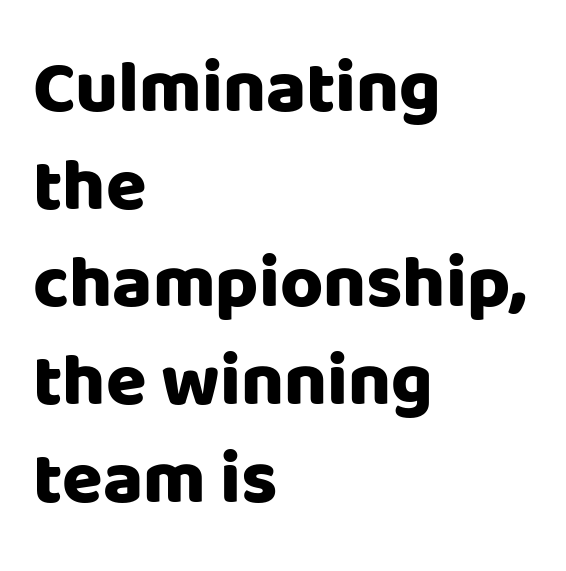
{"serif": "no", "italic": "no", "bold": "yes", "weight": "heavy", "width": "normal", "stroke_contrast": "low", "x_height": "large", "monospaced": "no", "underline": "no", "align": "left", "line_spacing": "normal", "line_spacing_ratio": 1.32, "letter_spacing": "normal", "letter_spacing_em": 0.0, "glyph_px": 74}
